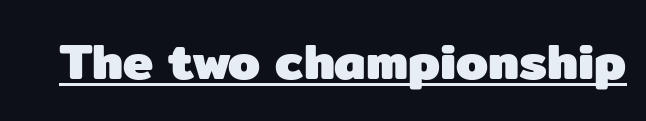
The image shows 51 px heavy sans-serif type, upright; set normal letter spacing, underlined; low stroke contrast and a medium x-height.
